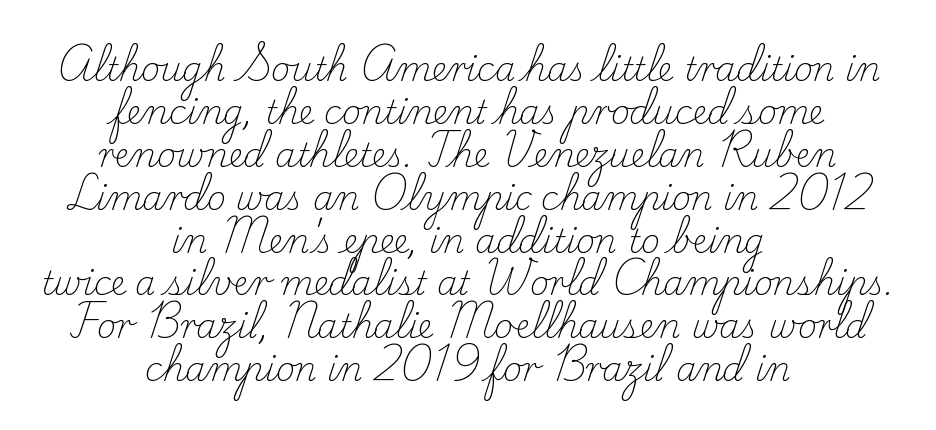
The words here are not underlined. Words appear dense and cohesive because spacing is normal. Quick note: interline space is typical. Character widths vary here, with narrow letters taking less room than wide ones.
